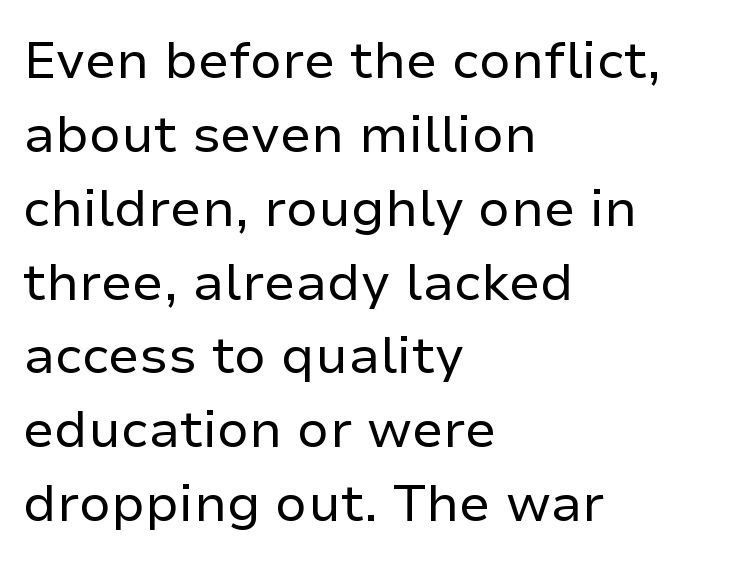
These lines are rendered in a variable-pitch font. In terms of leading, this rendering sits right in the middle. Beneath every word, the page is bare. In terms of posture, this sample is upright. Typographically, this falls in the sans-serif category.
